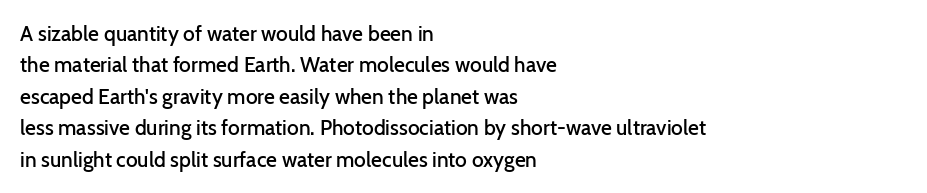
Q: Is the text bold? A: Semi-bold.
Q: Is the text italic (slanted)? A: No, it is upright.
Q: Is the text underlined? A: No.
Q: How is the paragraph aligned? A: Left-aligned.
Q: Is the spacing between letters normal or unusually wide? A: Normal.
Q: Is the spacing between lines tight, normal or loose? A: Normal.
